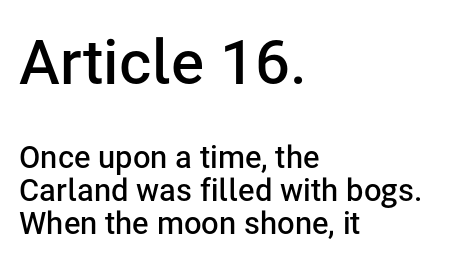
{"serif": "no", "italic": "no", "bold": "semi", "weight": "semibold", "width": "normal", "stroke_contrast": "low", "x_height": "medium", "monospaced": "no", "underline": "no", "align": "left", "line_spacing": "tight", "line_spacing_ratio": 1.07, "letter_spacing": "normal", "letter_spacing_em": 0.0, "larger_block": "first", "size_ratio": 2.0, "glyph_px": 62}
